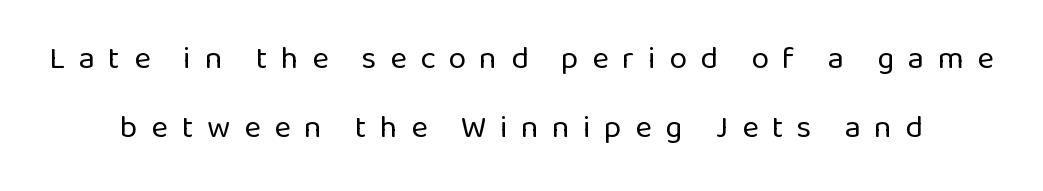
Italic: no, the glyphs are upright roman. No word sits above an underline. Stems here are at most as thick as an everyday book face. You could only call the tracking loose — the letters float apart. Is this a sans? Yes — the strokes have no serifs. How would I describe the line gaps? Wide and relaxed.
